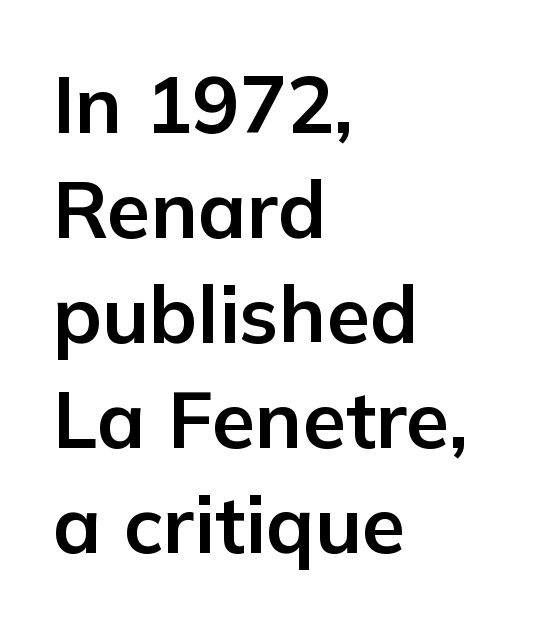
The image shows 79 px bold sans-serif type, upright; set left-aligned, normal line spacing (1.33x), normal letter spacing, not underlined; low stroke contrast and a medium x-height.
